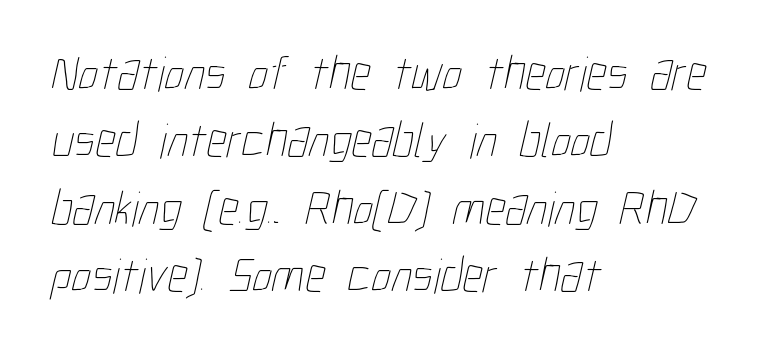
The image shows 50 px thin, condensed type; set left-aligned, normal line spacing (1.35x), normal letter spacing, not underlined; low stroke contrast and a medium x-height.
